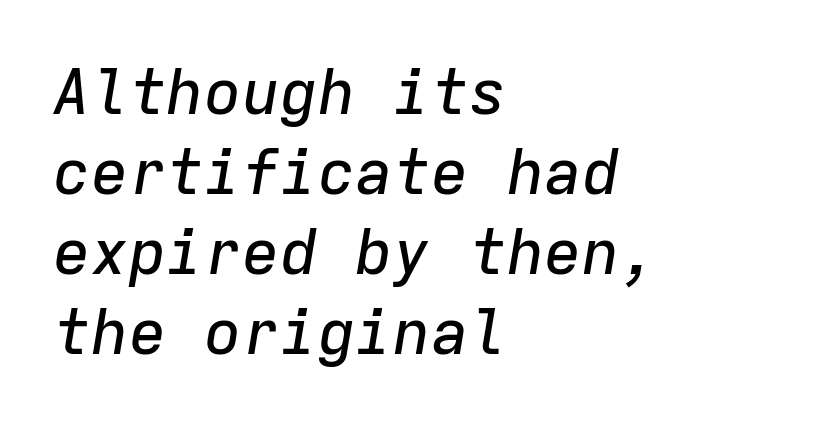
The rendering uses typewriter-style spacing with identical character cells. A clean baseline with only descenders dipping below it. The axis of the letterforms is tilted away from vertical. Notice how descenders clear the ascenders below comfortably — that's standard leading. This rendering uses left alignment, leaving the right contour irregular.
